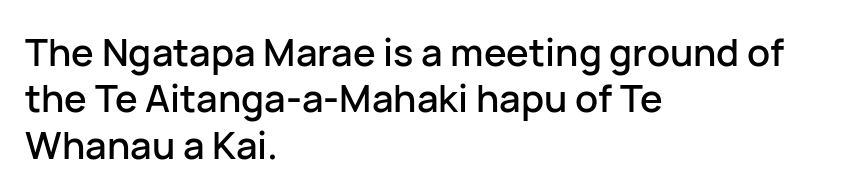
The image shows 38 px sans-serif type, upright; set left-aligned, line spacing 1.22x, normal letter spacing, not underlined; low stroke contrast and a medium x-height.
